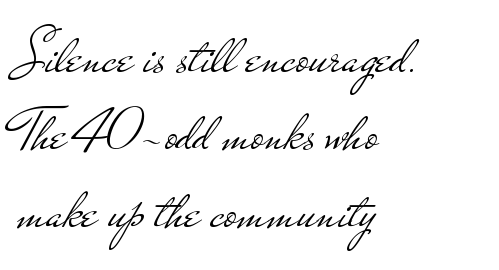
{"serif": "no", "bold": "no", "weight": "light", "width": "wide", "stroke_contrast": "low", "x_height": "small", "monospaced": "no", "underline": "no", "align": "left", "line_spacing": "normal", "line_spacing_ratio": 1.27, "letter_spacing": "normal", "letter_spacing_em": 0.0, "glyph_px": 61}
